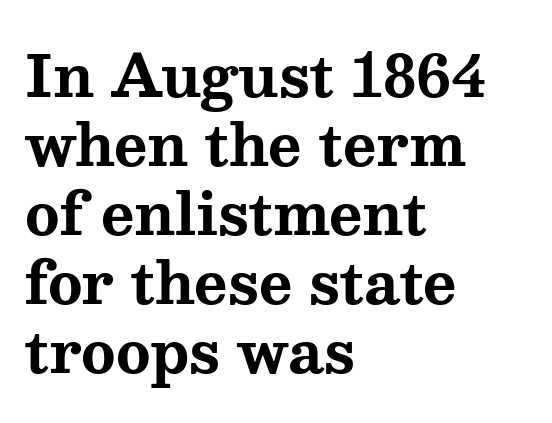
The image shows 57 px bold, wide serif type, upright; set left-aligned, line spacing 1.21x, normal letter spacing, not underlined; medium stroke contrast and a medium x-height.
